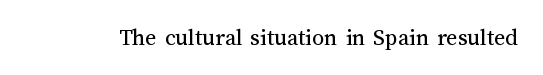
Q: Is the text bold? A: No.
Q: Is the text italic (slanted)? A: No, it is upright.
Q: Is the text underlined? A: No.
Q: Is the spacing between letters normal or unusually wide? A: Normal.
